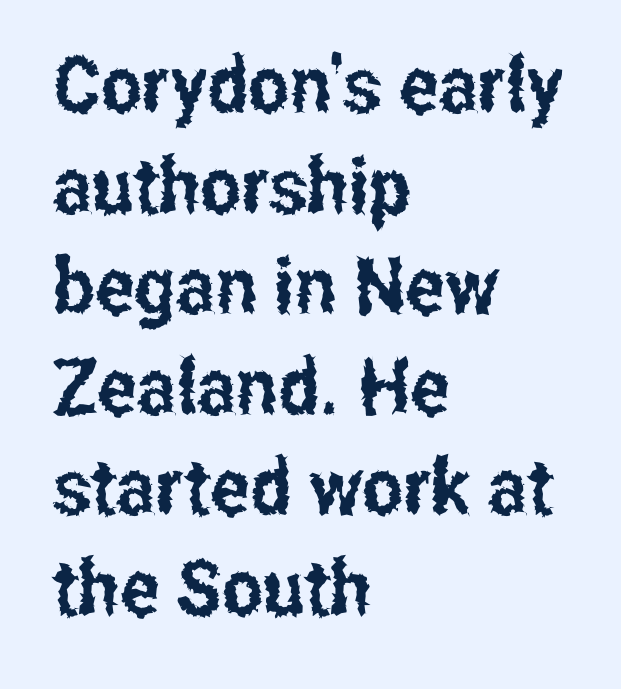
{"serif": "no", "italic": "no", "width": "condensed", "stroke_contrast": "low", "x_height": "medium", "monospaced": "no", "underline": "no", "align": "left", "line_spacing": "normal", "line_spacing_ratio": 1.29, "letter_spacing": "normal", "letter_spacing_em": 0.0, "glyph_px": 78}
